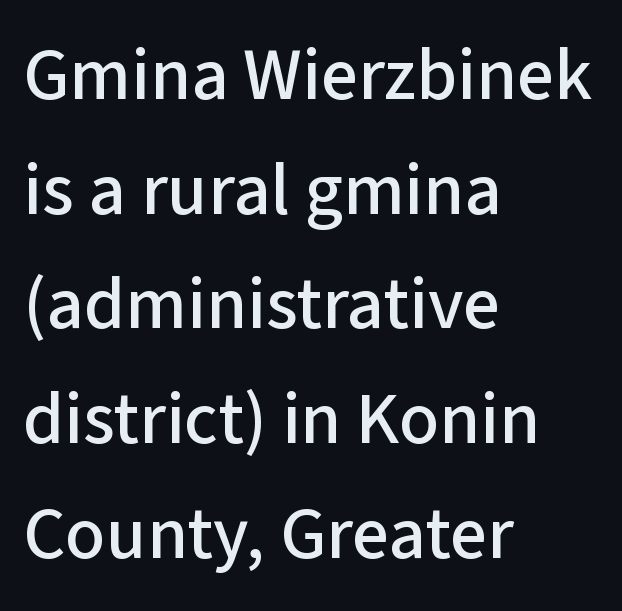
Q: Is the text italic (slanted)? A: No, it is upright.
Q: Is the typeface a serif or a sans-serif typeface? A: Sans-serif.
Q: Is the text underlined? A: No.
Q: How is the paragraph aligned? A: Left-aligned.
Q: Is the spacing between letters normal or unusually wide? A: Normal.
Q: Is the spacing between lines tight, normal or loose? A: Normal.
Q: Width (condensed, normal, or wide)? A: Normal.
Q: Stroke contrast? A: Low.
Q: x-height? A: Medium.
Q: Monospaced? A: No.
